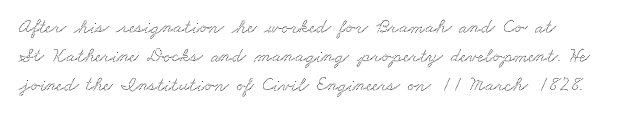
{"underline": "no", "align": "left", "line_spacing": "normal", "line_spacing_ratio": 1.44, "letter_spacing": "normal", "letter_spacing_em": 0.0, "glyph_px": 20}
